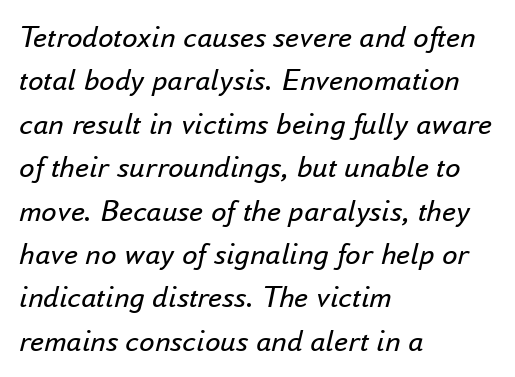
{"italic": "yes", "lean": "right", "slant_degrees": 16, "bold": "no", "weight": "regular", "width": "normal", "stroke_contrast": "low", "x_height": "small", "monospaced": "no", "underline": "no", "align": "left", "line_spacing": "normal", "line_spacing_ratio": 1.4, "letter_spacing": "normal", "letter_spacing_em": 0.0, "glyph_px": 31}
